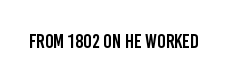
Q: Is the text italic (slanted)? A: No, it is upright.
Q: Is the text underlined? A: No.
Q: Is the spacing between letters normal or unusually wide? A: Normal.
